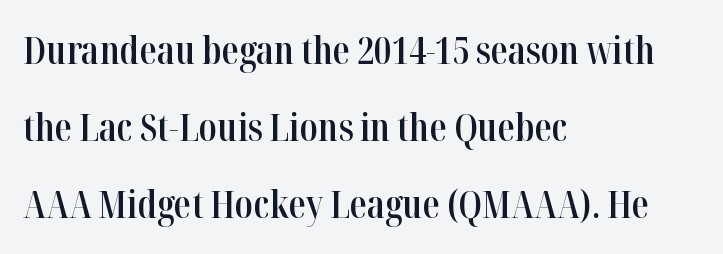
{"serif": "yes", "italic": "no", "bold": "semi", "weight": "semibold", "width": "condensed", "stroke_contrast": "high", "x_height": "medium", "monospaced": "no", "underline": "no", "align": "left", "line_spacing": "loose", "line_spacing_ratio": 2.03, "letter_spacing": "normal", "letter_spacing_em": 0.0, "glyph_px": 38}
